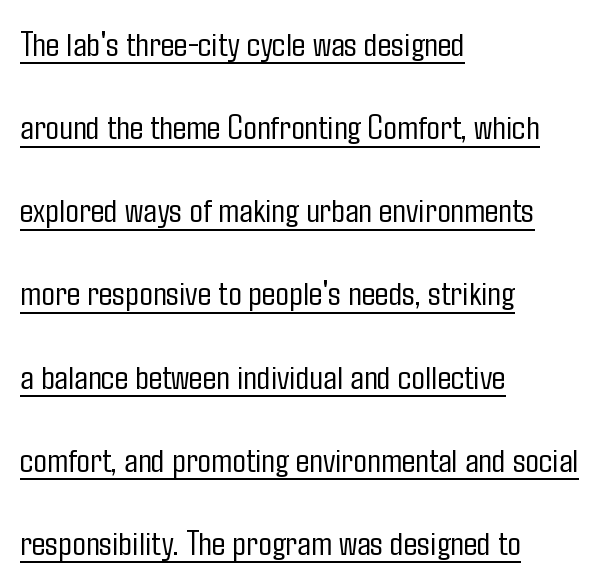
Q: Is the text bold? A: No.
Q: Is the text italic (slanted)? A: No, it is upright.
Q: Is the typeface a serif or a sans-serif typeface? A: Sans-serif.
Q: Is the text underlined? A: Yes.
Q: How is the paragraph aligned? A: Left-aligned.
Q: Is the spacing between letters normal or unusually wide? A: Normal.
Q: Is the spacing between lines tight, normal or loose? A: Loose.
Q: Width (condensed, normal, or wide)? A: Condensed.
Q: Stroke contrast? A: Low.
Q: x-height? A: Medium.
Q: Monospaced? A: No.
